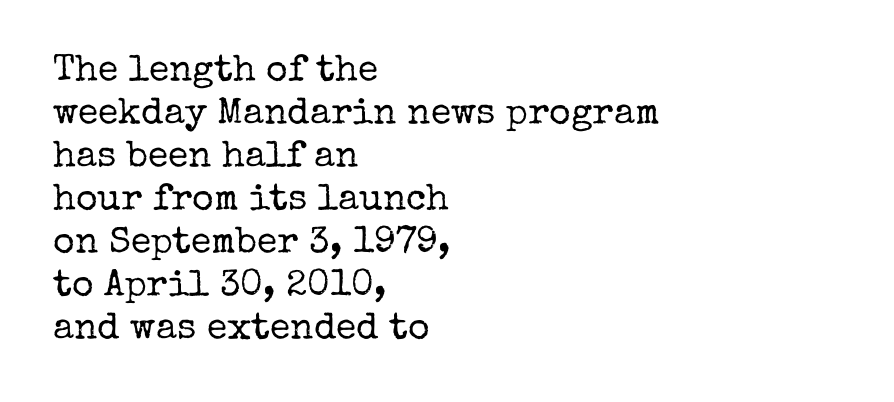
Q: Is the text bold? A: No.
Q: Is the text italic (slanted)? A: No, it is upright.
Q: Is the typeface a serif or a sans-serif typeface? A: Serif.
Q: Is the text underlined? A: No.
Q: How is the paragraph aligned? A: Left-aligned.
Q: Is the spacing between letters normal or unusually wide? A: Normal.
Q: Width (condensed, normal, or wide)? A: Normal.
Q: Stroke contrast? A: Low.
Q: x-height? A: Medium.
Q: Monospaced? A: No.
